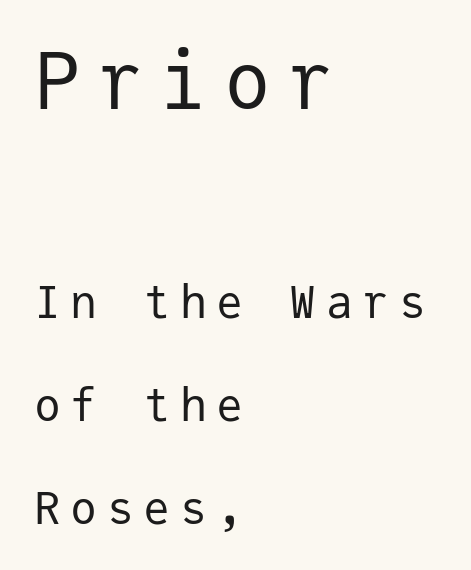
Does the type have serifs? No, each stem ends abruptly. Ascenders rise straight up at ninety degrees. The passage shown is typed in a monospace face where columns stay perfectly aligned. Plain, unruled lines of type. These two chunks differ in scale, with the top chunk taking the larger measure. This is not heavy type; no bold has been used.
